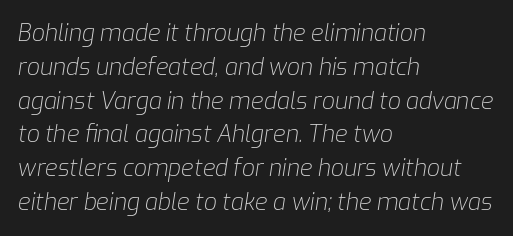
{"italic": "yes", "lean": "right", "slant_degrees": 9, "bold": "no", "underline": "no", "align": "left", "line_spacing": "normal", "line_spacing_ratio": 1.47, "letter_spacing": "normal", "letter_spacing_em": 0.0, "glyph_px": 23}
